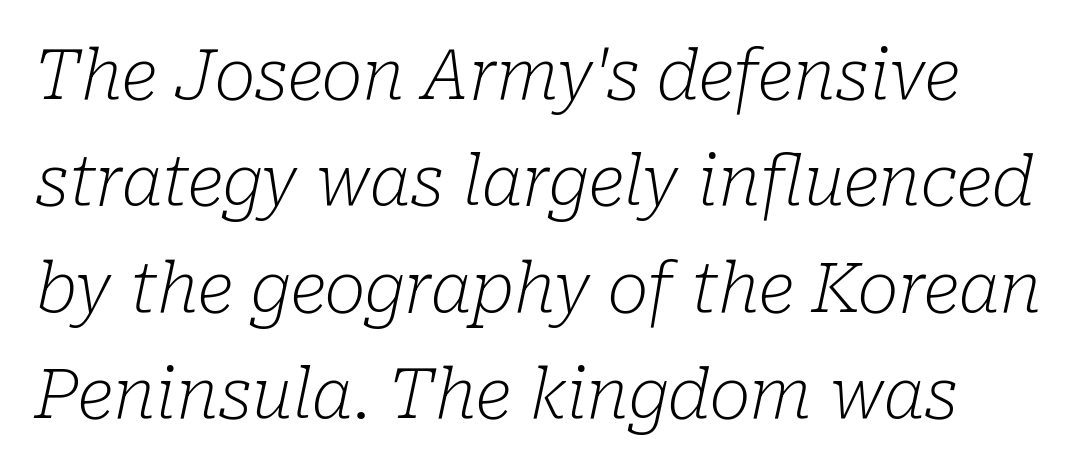
Q: Is the text bold? A: No.
Q: Is the text italic (slanted)? A: Yes, it leans right by about 10 degrees.
Q: Is the typeface a serif or a sans-serif typeface? A: Serif.
Q: Is the text underlined? A: No.
Q: Is the spacing between letters normal or unusually wide? A: Normal.
Q: Is the spacing between lines tight, normal or loose? A: Normal.
Q: Width (condensed, normal, or wide)? A: Normal.
Q: Stroke contrast? A: Low.
Q: x-height? A: Medium.
Q: Monospaced? A: No.
